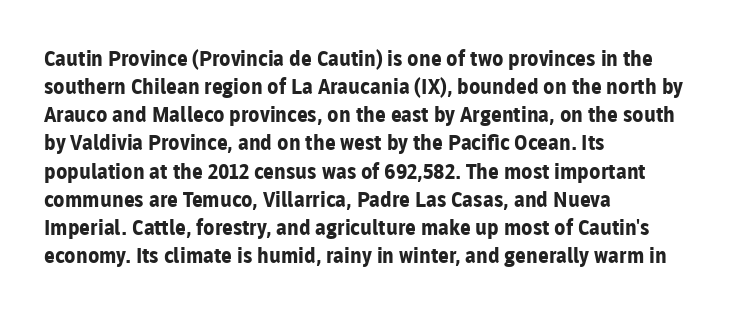
The image shows 21 px bold type, upright; set left-aligned, normal line spacing (1.34x), normal letter spacing, not underlined.
